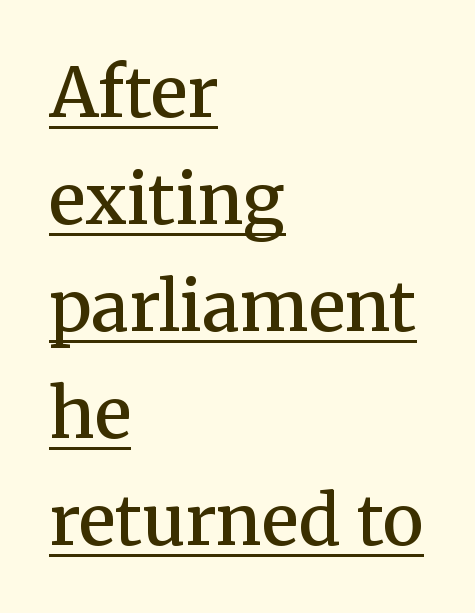
Q: Is the text bold? A: Semi-bold.
Q: Is the text italic (slanted)? A: No, it is upright.
Q: Is the typeface a serif or a sans-serif typeface? A: Serif.
Q: Is the text underlined? A: Yes.
Q: How is the paragraph aligned? A: Left-aligned.
Q: Is the spacing between letters normal or unusually wide? A: Normal.
Q: Is the spacing between lines tight, normal or loose? A: Normal.
Q: Width (condensed, normal, or wide)? A: Normal.
Q: Stroke contrast? A: Medium.
Q: x-height? A: Medium.
Q: Monospaced? A: No.
